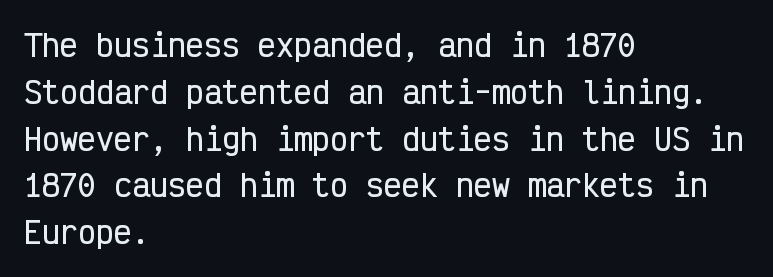
Q: Is the text italic (slanted)? A: No, it is upright.
Q: Is the typeface a serif or a sans-serif typeface? A: Sans-serif.
Q: Is the text underlined? A: No.
Q: How is the paragraph aligned? A: Left-aligned.
Q: Is the spacing between letters normal or unusually wide? A: Normal.
Q: Is the spacing between lines tight, normal or loose? A: Normal.
Q: Width (condensed, normal, or wide)? A: Condensed.
Q: Stroke contrast? A: Low.
Q: x-height? A: Medium.
Q: Monospaced? A: Yes.
